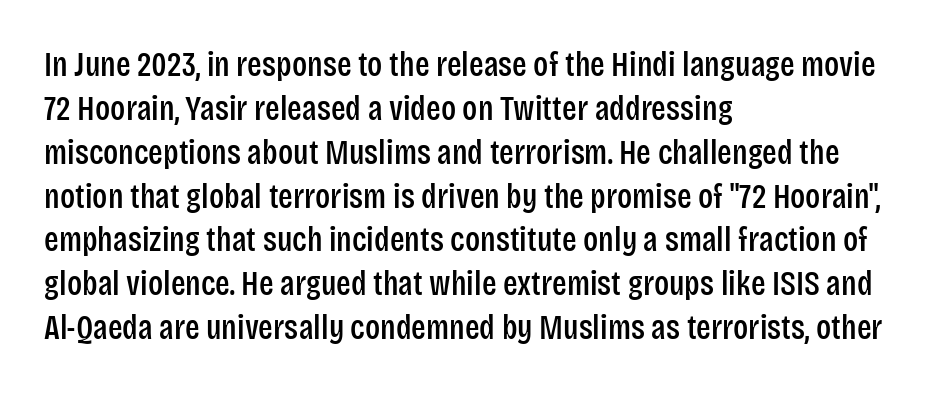
Q: Is the text italic (slanted)? A: No, it is upright.
Q: Is the typeface a serif or a sans-serif typeface? A: Sans-serif.
Q: Is the text underlined? A: No.
Q: How is the paragraph aligned? A: Left-aligned.
Q: Is the spacing between letters normal or unusually wide? A: Normal.
Q: Is the spacing between lines tight, normal or loose? A: Normal.
Q: Width (condensed, normal, or wide)? A: Condensed.
Q: Stroke contrast? A: Low.
Q: x-height? A: Large.
Q: Monospaced? A: No.
